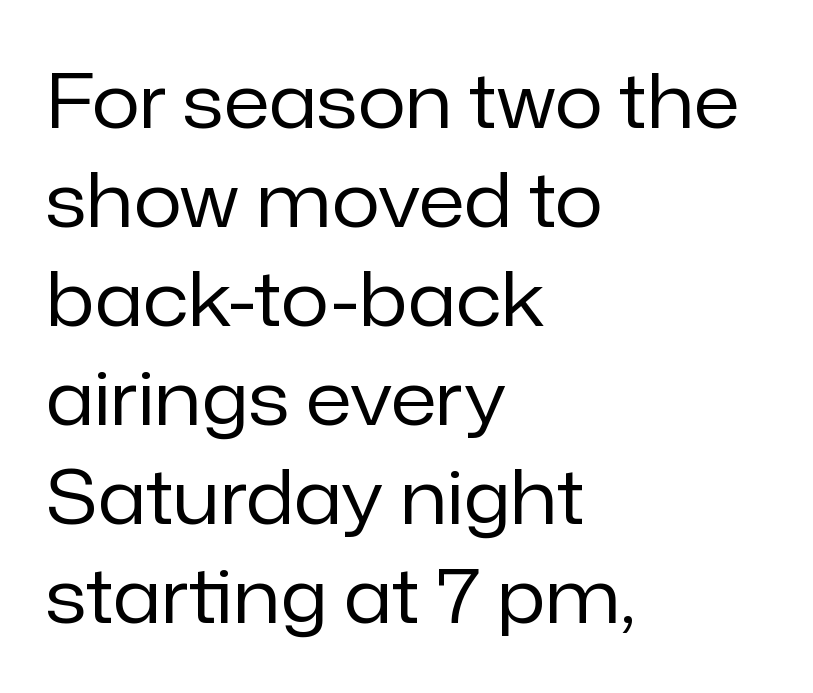
{"serif": "no", "italic": "no", "bold": "no", "weight": "regular", "width": "normal", "stroke_contrast": "low", "x_height": "medium", "monospaced": "no", "underline": "no", "align": "left", "line_spacing": "normal", "line_spacing_ratio": 1.32, "letter_spacing": "normal", "letter_spacing_em": 0.0, "glyph_px": 75}
